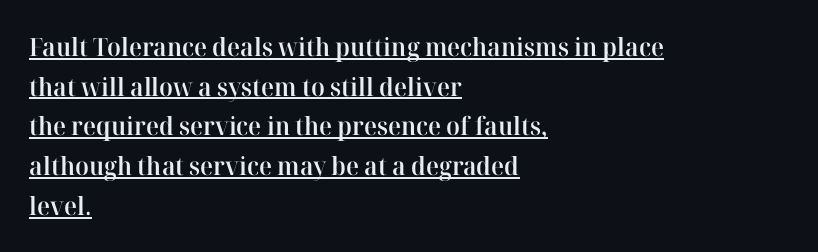
Students, observe the line beneath the letters — that is underlining. Notice how the stems are strictly vertical — no italics here. The designer left line spacing at the default. Spacing between characters is what you'd get straight out of the box.
